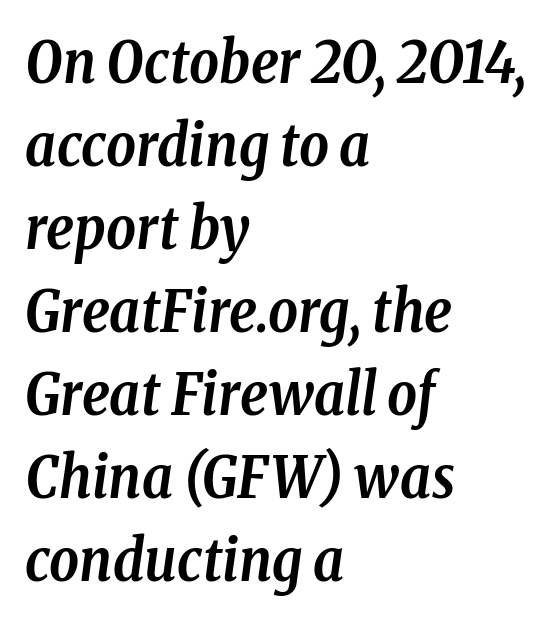
Q: Is the text bold? A: Yes.
Q: Is the text italic (slanted)? A: Yes, it leans right by about 8 degrees.
Q: Is the typeface a serif or a sans-serif typeface? A: Serif.
Q: Is the text underlined? A: No.
Q: How is the paragraph aligned? A: Left-aligned.
Q: Is the spacing between letters normal or unusually wide? A: Normal.
Q: Is the spacing between lines tight, normal or loose? A: Normal.
Q: Width (condensed, normal, or wide)? A: Condensed.
Q: Stroke contrast? A: Low.
Q: x-height? A: Medium.
Q: Monospaced? A: No.
